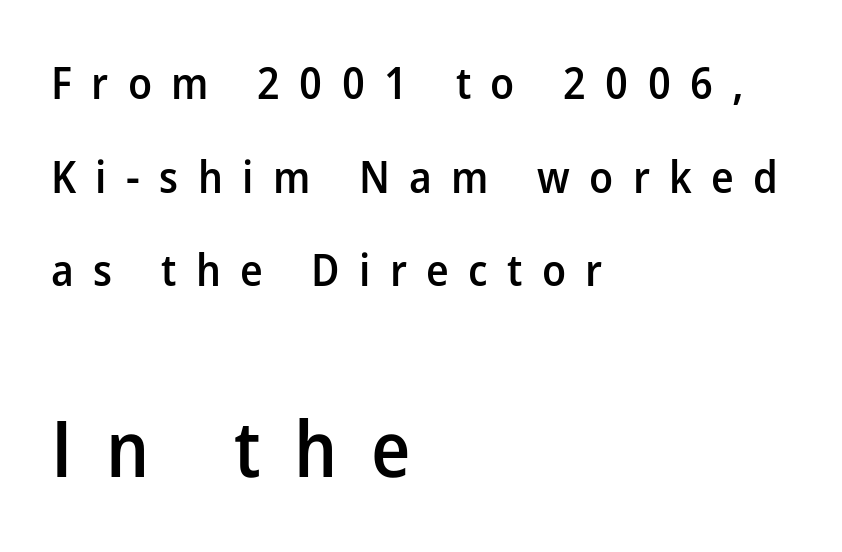
The image shows 78 px semibold sans-serif type, upright; set left-aligned, loose line spacing (2.08x), unusually wide letter spacing (+0.43 em), not underlined; the second (bottom) block is 1.73x larger; low stroke contrast and a medium x-height.
